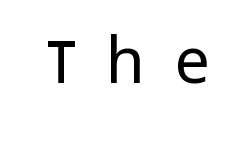
Q: Is the text bold? A: No.
Q: Is the text italic (slanted)? A: No, it is upright.
Q: Is the typeface a serif or a sans-serif typeface? A: Sans-serif.
Q: Is the text underlined? A: No.
Q: Is the spacing between letters normal or unusually wide? A: Unusually wide.
Q: Width (condensed, normal, or wide)? A: Normal.
Q: Stroke contrast? A: Low.
Q: x-height? A: Medium.
Q: Monospaced? A: No.
